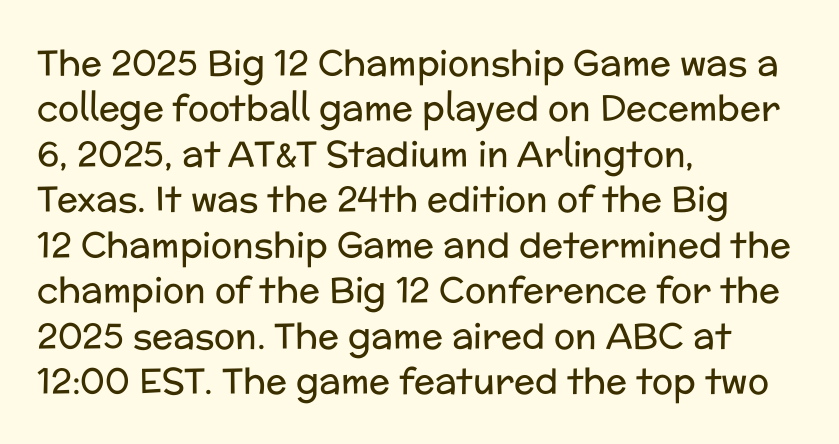
Q: Is the text bold? A: No.
Q: Is the text italic (slanted)? A: No, it is upright.
Q: Is the typeface a serif or a sans-serif typeface? A: Sans-serif.
Q: Is the text underlined? A: No.
Q: How is the paragraph aligned? A: Left-aligned.
Q: Is the spacing between letters normal or unusually wide? A: Normal.
Q: Is the spacing between lines tight, normal or loose? A: Normal.
Q: Width (condensed, normal, or wide)? A: Normal.
Q: Stroke contrast? A: Low.
Q: x-height? A: Medium.
Q: Monospaced? A: No.
